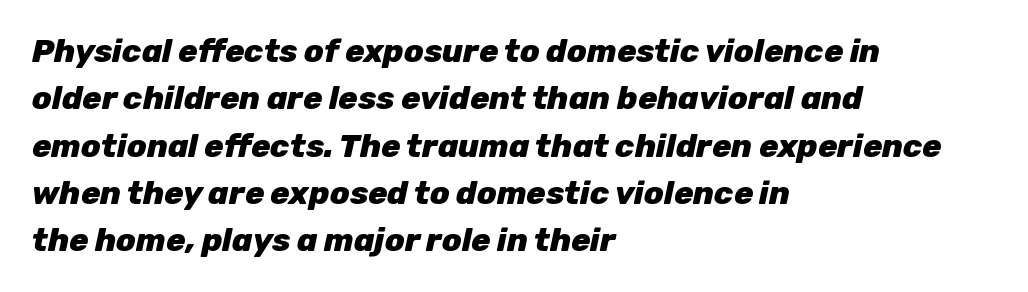
Is the block centered? No — it sits flush against the left margin. Here the designer chose a conventional face with non-uniform glyph widths. Quick note: underline off. The rows are spaced the way most documents space them. Yep, that's italic — everything's leaning.
